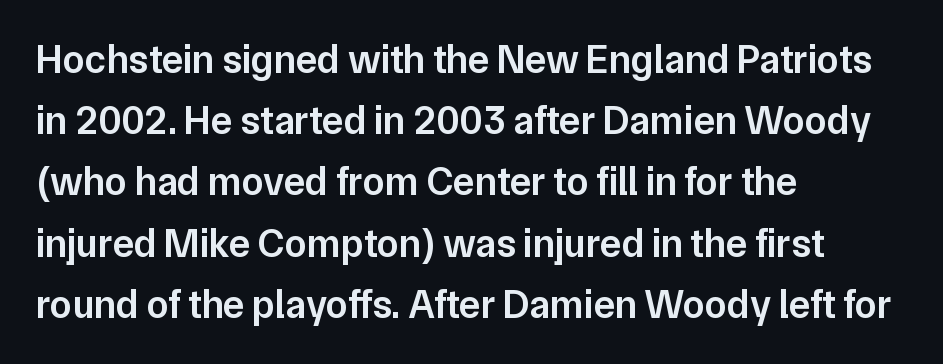
Leftover space on each line is placed entirely after the last word. The zone under the glyphs is completely vacant. What kind of face is this? One without serifs — a sans. Posture: upright roman.
